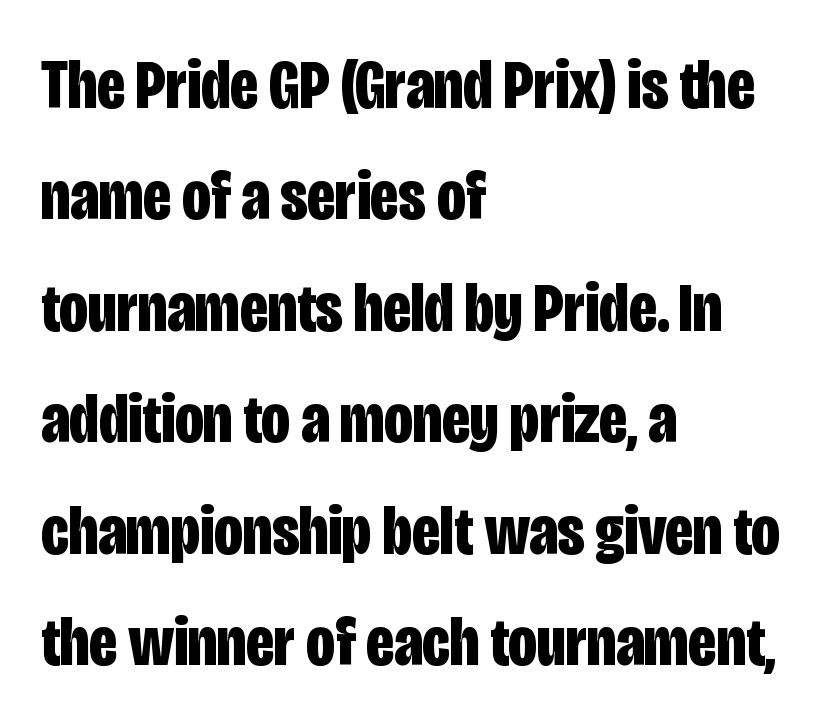
{"serif": "no", "italic": "no", "bold": "yes", "weight": "bold", "width": "condensed", "stroke_contrast": "low", "x_height": "large", "monospaced": "no", "underline": "no", "align": "left", "line_spacing": "normal", "line_spacing_ratio": 1.57, "letter_spacing": "normal", "letter_spacing_em": 0.0, "glyph_px": 71}
